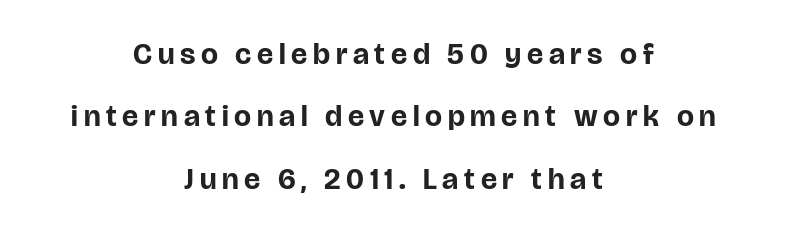
Q: Is the text bold? A: Yes.
Q: Is the text italic (slanted)? A: No, it is upright.
Q: Is the typeface a serif or a sans-serif typeface? A: Sans-serif.
Q: Is the text underlined? A: No.
Q: How is the paragraph aligned? A: Centered.
Q: Is the spacing between lines tight, normal or loose? A: Loose.
Q: Width (condensed, normal, or wide)? A: Normal.
Q: Stroke contrast? A: Low.
Q: x-height? A: Large.
Q: Monospaced? A: No.
